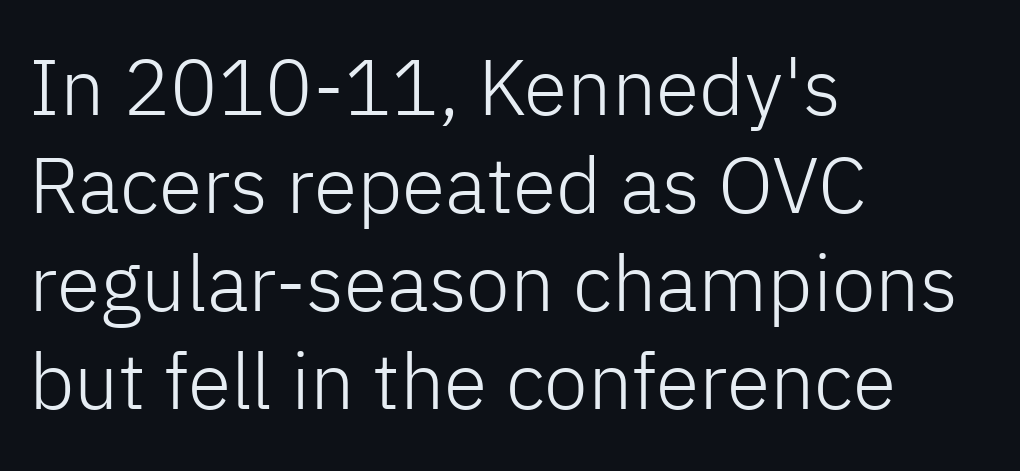
The image shows 79 px light sans-serif type, upright; set left-aligned, line spacing 1.24x, normal letter spacing, not underlined; low stroke contrast and a medium x-height.
